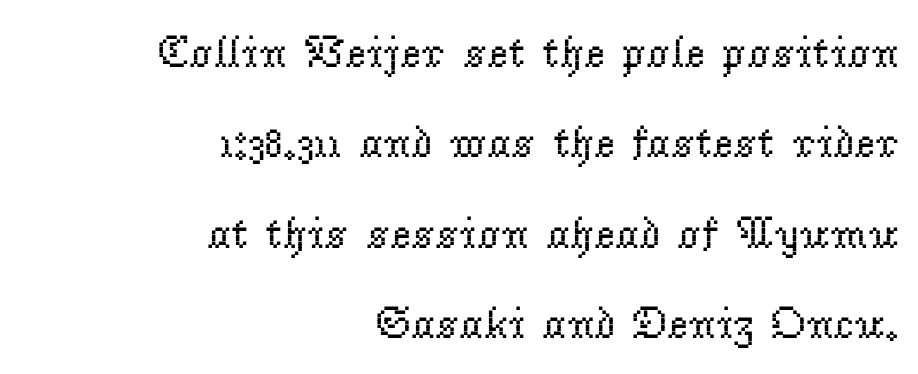
Is there much room between lines? Yes — plenty of vertical air separates them. Tracking here is standard; glyphs follow each other at the usual distance. Honestly, there is no underline to notice here at all. A typesetter would mark this as roman, not italic. Old-style or modern, the face here clearly has serifs. The text block is weighted toward the right margin, trailing off unevenly leftward.
